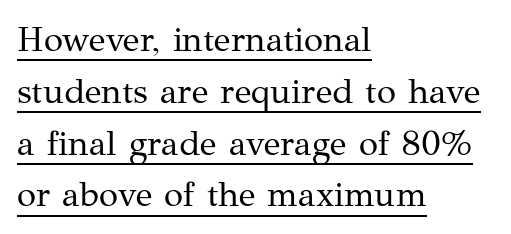
The image shows 35 px regular-weight serif type, upright; set left-aligned, normal line spacing (1.48x), normal letter spacing, underlined; medium stroke contrast and a medium x-height.
